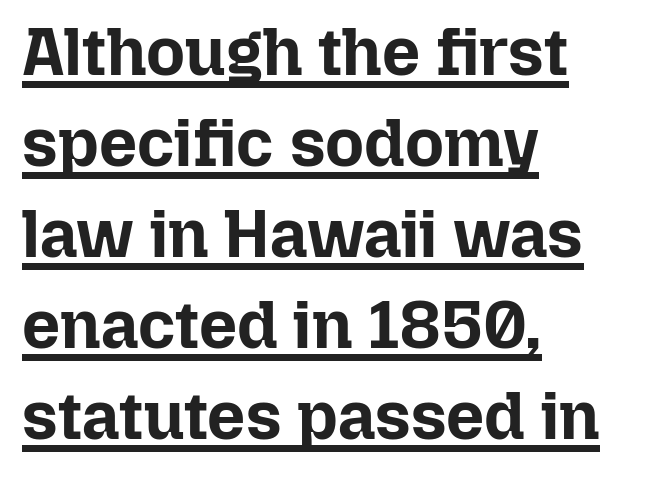
Every row of glyphs begins at an identical x-position on the left. Nobody touched the tracking dial on this one. Heavy, bold letterforms. This is underlined copy, the kind a proofreader might mark for attention. Line spacing here is normal.
